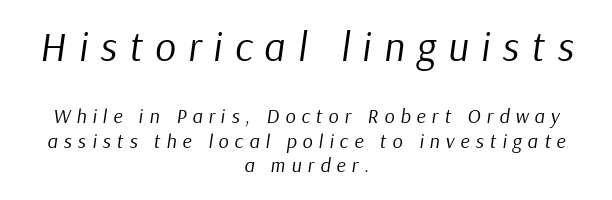
{"italic": "yes", "lean": "right", "slant_degrees": 9, "bold": "no", "weight": "regular", "width": "normal", "stroke_contrast": "low", "x_height": "medium", "monospaced": "no", "underline": "no", "align": "center", "line_spacing_ratio": 1.21, "letter_spacing": "wide", "letter_spacing_em": 0.3, "larger_block": "first", "size_ratio": 2.05, "glyph_px": 41}
